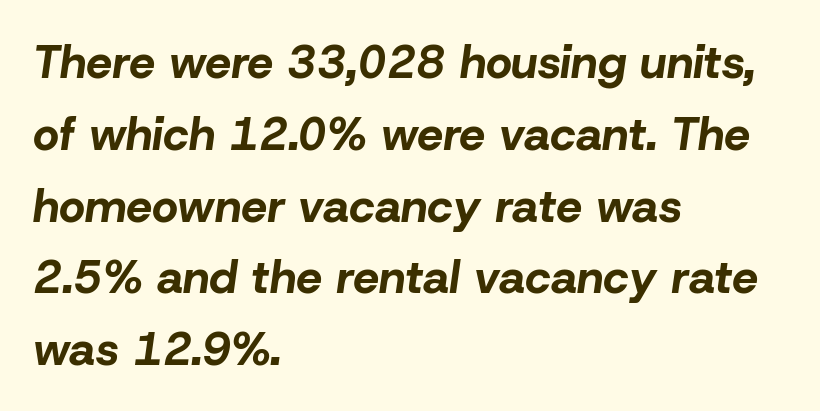
{"italic": "yes", "lean": "right", "slant_degrees": 8, "bold": "yes", "weight": "bold", "width": "normal", "stroke_contrast": "low", "x_height": "medium", "monospaced": "no", "underline": "no", "align": "left", "line_spacing": "normal", "line_spacing_ratio": 1.56, "letter_spacing": "normal", "letter_spacing_em": 0.0, "glyph_px": 46}
